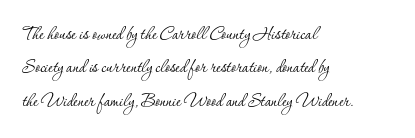
Summary of vertical rhythm: regular, with standard interline spacing. No extra ink here — the face is not bold. Horizontal alignment here is leftward, the default for most running prose.
